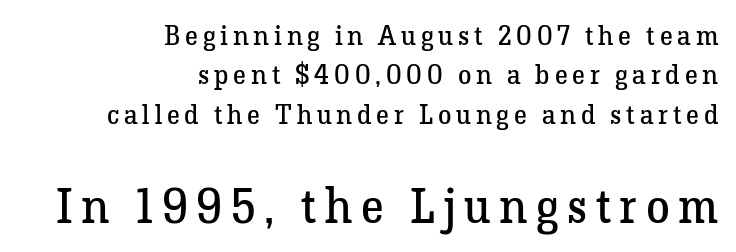
{"serif": "yes", "italic": "no", "bold": "no", "weight": "regular", "width": "normal", "stroke_contrast": "low", "x_height": "medium", "monospaced": "no", "underline": "no", "align": "right", "line_spacing": "normal", "line_spacing_ratio": 1.46, "larger_block": "second", "size_ratio": 1.78, "glyph_px": 48}
